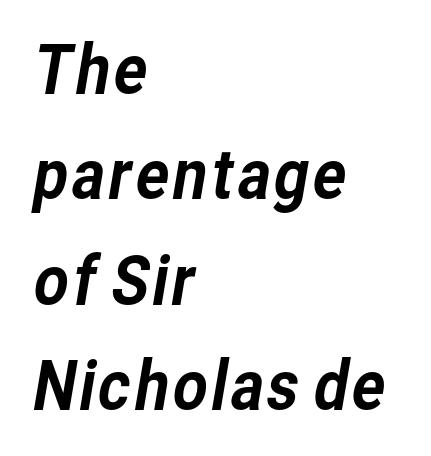
Any mark beneath the type? The region is blank. Left-aligned paragraph, ragged on the right. Nothing unusual about the tracking: characters are spaced as the font intends. You could not count columns in this text — the font is proportionally spaced. Nothing sits at the stroke ends, so this counts as sans-serif. This sample keeps an unexceptional amount of space between lines.
